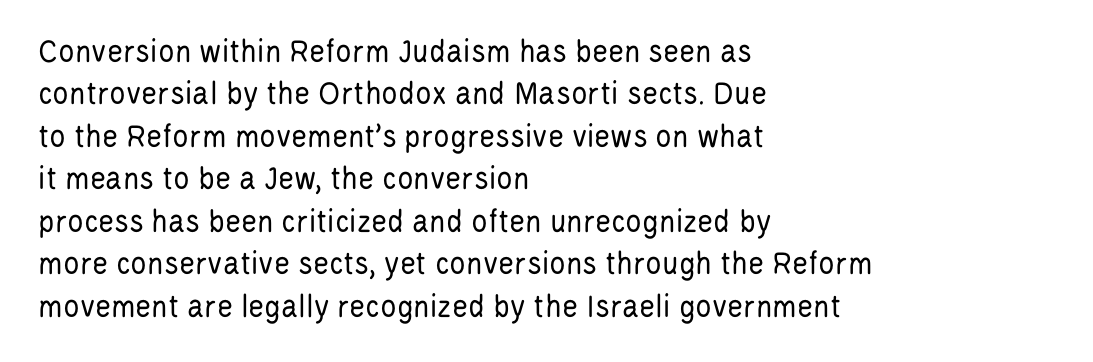
{"serif": "no", "italic": "no", "bold": "no", "weight": "regular", "width": "condensed", "stroke_contrast": "low", "x_height": "large", "monospaced": "no", "underline": "no", "align": "left", "line_spacing": "normal", "line_spacing_ratio": 1.25, "letter_spacing": "normal", "letter_spacing_em": 0.0, "glyph_px": 34}
